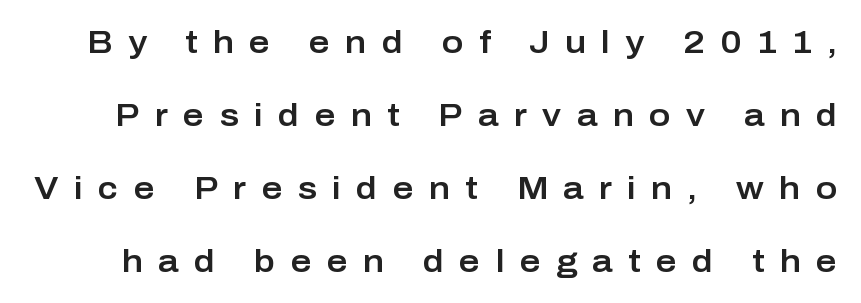
Q: Is the text italic (slanted)? A: No, it is upright.
Q: Is the typeface a serif or a sans-serif typeface? A: Sans-serif.
Q: Is the text underlined? A: No.
Q: Is the spacing between letters normal or unusually wide? A: Unusually wide.
Q: Is the spacing between lines tight, normal or loose? A: Loose.
Q: Width (condensed, normal, or wide)? A: Normal.
Q: Stroke contrast? A: Low.
Q: x-height? A: Medium.
Q: Monospaced? A: No.
